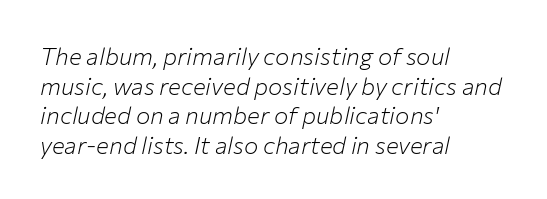
Anything drawn beneath the words? Only blank space. The passage is arranged the way most books set body copy — flush left. A light-to-regular cut is what we see here. You could call the tracking neutral — neither tight nor loose.
